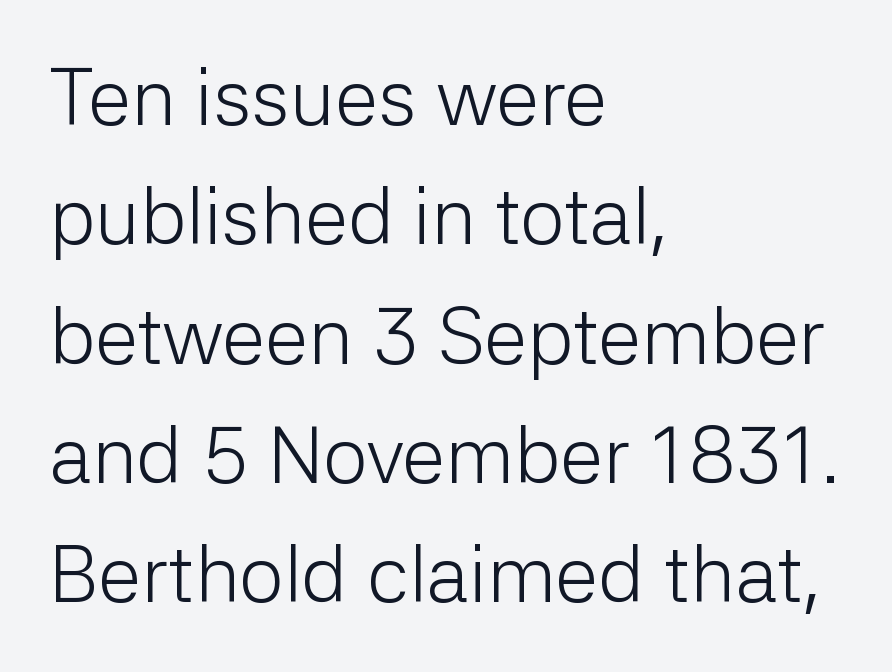
The image shows 79 px light sans-serif type, upright; set left-aligned, normal line spacing (1.51x), normal letter spacing, not underlined; low stroke contrast and a medium x-height.
